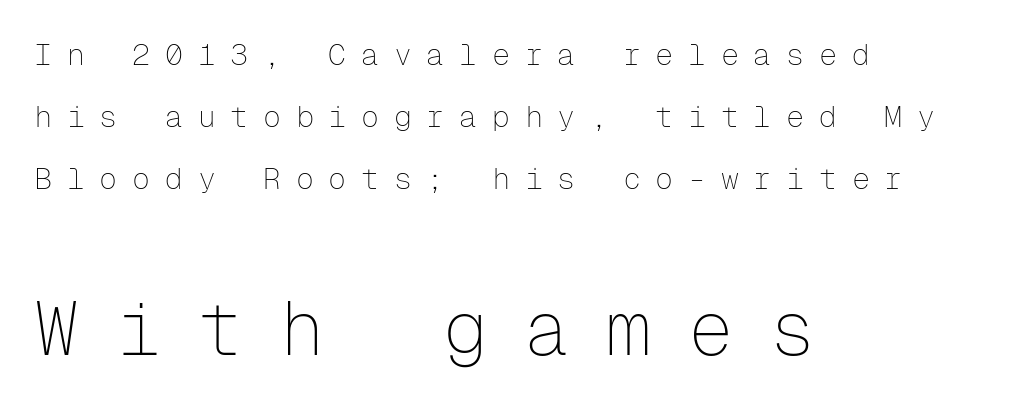
Q: Is the text bold? A: No.
Q: Is the text italic (slanted)? A: No, it is upright.
Q: Is the typeface a serif or a sans-serif typeface? A: Sans-serif.
Q: Is the text underlined? A: No.
Q: How is the paragraph aligned? A: Left-aligned.
Q: Is the spacing between letters normal or unusually wide? A: Unusually wide.
Q: Is the spacing between lines tight, normal or loose? A: Loose.
Q: Which block of text is set in a larger size, the first (top) or the second (bottom)? A: The second (bottom) one.
Q: Width (condensed, normal, or wide)? A: Normal.
Q: Stroke contrast? A: Low.
Q: x-height? A: Medium.
Q: Monospaced? A: Yes.
